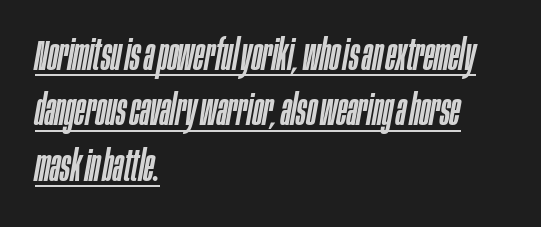
{"italic": "yes", "lean": "right", "slant_degrees": 10, "width": "condensed", "stroke_contrast": "low", "x_height": "large", "monospaced": "no", "underline": "yes", "align": "left", "line_spacing": "normal", "line_spacing_ratio": 1.29, "letter_spacing": "normal", "letter_spacing_em": 0.0, "glyph_px": 43}
